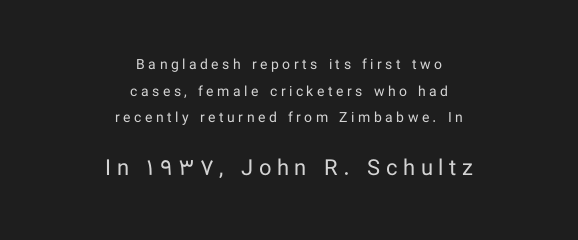
{"italic": "no", "bold": "no", "underline": "no", "align": "center", "line_spacing": "loose", "line_spacing_ratio": 1.9, "letter_spacing": "wide", "letter_spacing_em": 0.25, "larger_block": "second", "size_ratio": 1.57, "glyph_px": 22}
